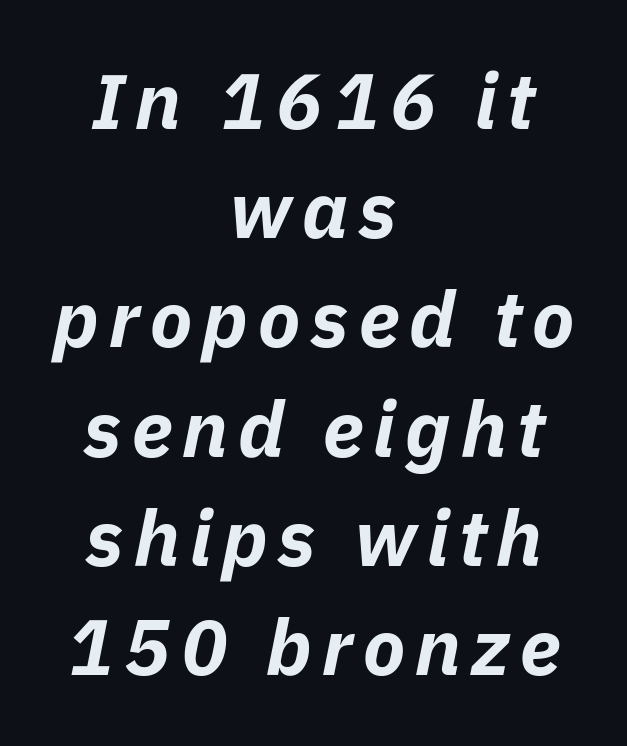
How would I describe the line gaps? Plain and ordinary. The passage shown is emphatically bold. In CSS terms this would be text-align: center. Clear beneath every line of the passage. Each letter keeps its own natural width here, so spacing adapts to shape.
